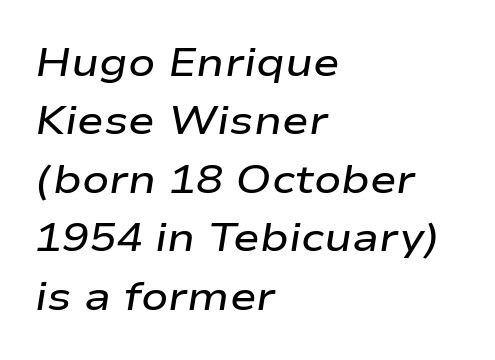
In terms of leading, this rendering sits right in the middle. The compositor pushed each line to the left boundary. Summary of weight: moderately heavy, a semibold. Yep, that's italic — everything's leaning.
